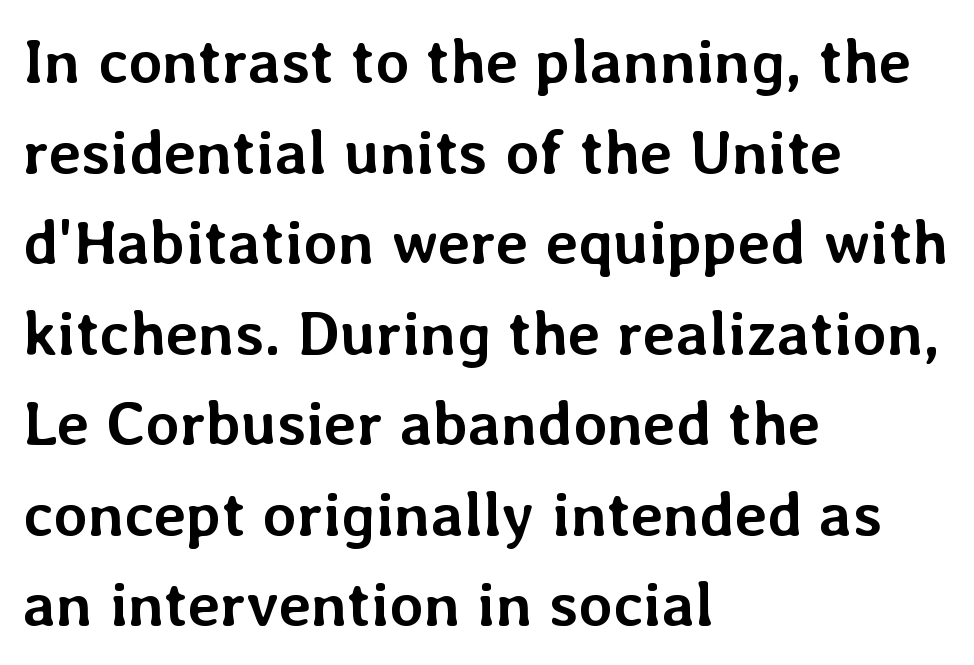
{"italic": "no", "bold": "yes", "weight": "semibold", "width": "normal", "stroke_contrast": "low", "x_height": "medium", "monospaced": "no", "underline": "no", "align": "left", "line_spacing": "normal", "line_spacing_ratio": 1.46, "letter_spacing": "normal", "letter_spacing_em": 0.0, "glyph_px": 62}
